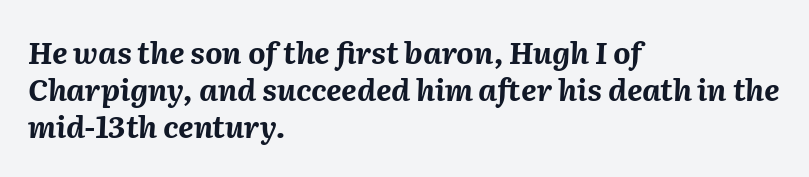
Where is the straight margin? On the left. Yep, that's italic — everything's leaning. Rule under the text: the space is simply empty. These lines are rendered in a variable-pitch font. Standard letterfit; no display-style spreading of the glyphs.
